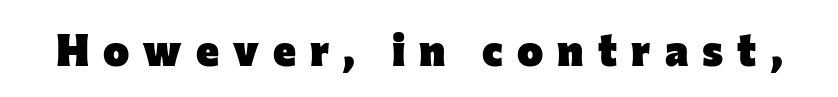
Q: Is the text bold? A: Yes.
Q: Is the text italic (slanted)? A: No, it is upright.
Q: Is the typeface a serif or a sans-serif typeface? A: Sans-serif.
Q: Is the text underlined? A: No.
Q: Is the spacing between letters normal or unusually wide? A: Unusually wide.
Q: Width (condensed, normal, or wide)? A: Normal.
Q: Stroke contrast? A: Low.
Q: x-height? A: Medium.
Q: Monospaced? A: No.
